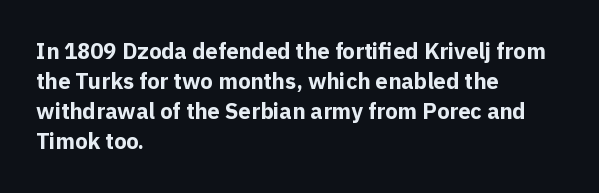
Q: Is the text bold? A: Yes.
Q: Is the text italic (slanted)? A: No, it is upright.
Q: Is the text underlined? A: No.
Q: How is the paragraph aligned? A: Left-aligned.
Q: Is the spacing between letters normal or unusually wide? A: Normal.
Q: Is the spacing between lines tight, normal or loose? A: Normal.
